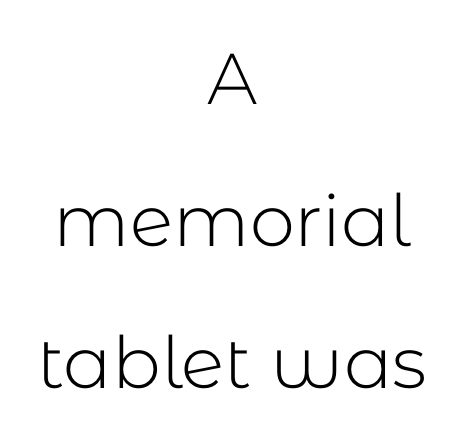
Vertically, the passage feels expansive, rows floating well apart. Compared with a flush-left layout, this one balances lines on the center instead. Characters follow at the spacing the type designer built in. You can tell from the bare stems that sans-serif type was used. Designer's note — italics off, roman on.
